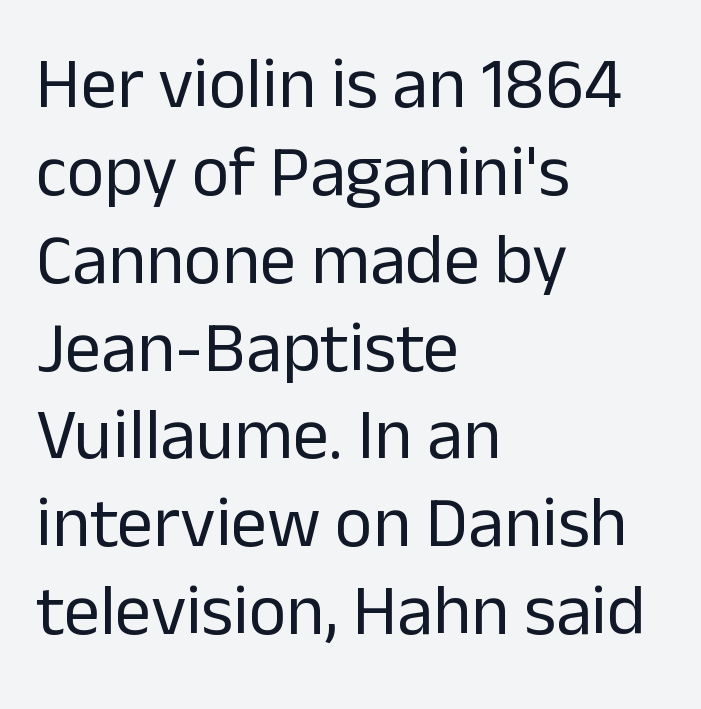
Q: Is the text bold? A: No.
Q: Is the text italic (slanted)? A: No, it is upright.
Q: Is the typeface a serif or a sans-serif typeface? A: Sans-serif.
Q: Is the text underlined? A: No.
Q: How is the paragraph aligned? A: Left-aligned.
Q: Is the spacing between letters normal or unusually wide? A: Normal.
Q: Width (condensed, normal, or wide)? A: Normal.
Q: Stroke contrast? A: Low.
Q: x-height? A: Medium.
Q: Monospaced? A: No.
